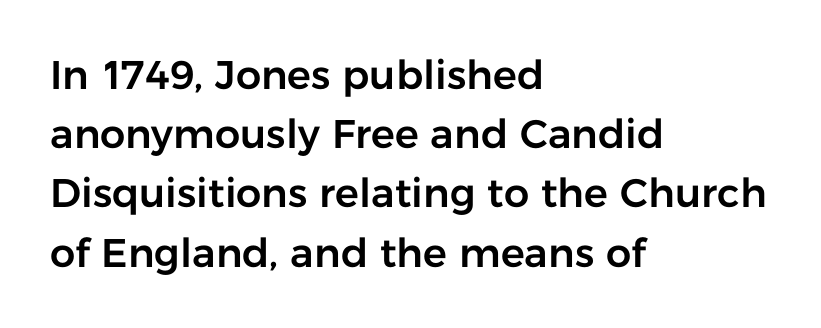
{"serif": "no", "italic": "no", "width": "normal", "stroke_contrast": "low", "x_height": "medium", "monospaced": "no", "underline": "no", "align": "left", "line_spacing": "normal", "line_spacing_ratio": 1.48, "letter_spacing": "normal", "letter_spacing_em": 0.0, "glyph_px": 40}
